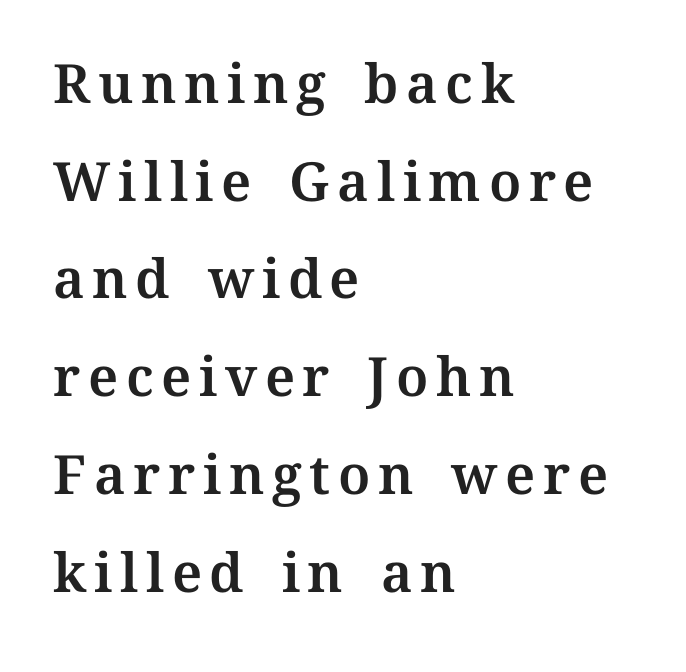
Q: Is the text italic (slanted)? A: No, it is upright.
Q: Is the text underlined? A: No.
Q: How is the paragraph aligned? A: Left-aligned.
Q: Width (condensed, normal, or wide)? A: Normal.
Q: Stroke contrast? A: Medium.
Q: x-height? A: Medium.
Q: Monospaced? A: No.
